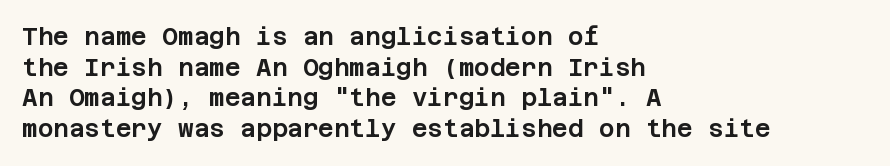
{"italic": "no", "underline": "no", "align": "left", "line_spacing": "normal", "line_spacing_ratio": 1.28, "letter_spacing": "normal", "letter_spacing_em": 0.0, "glyph_px": 24}
